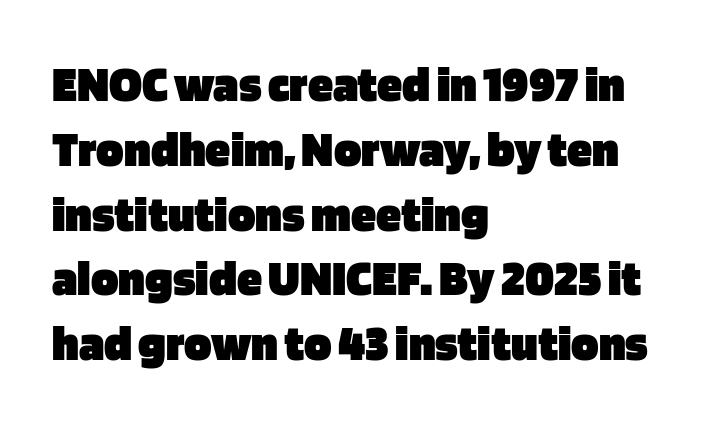
The image shows 51 px heavy sans-serif type, upright; set left-aligned, normal line spacing (1.27x), normal letter spacing, not underlined; low stroke contrast and a large x-height.
